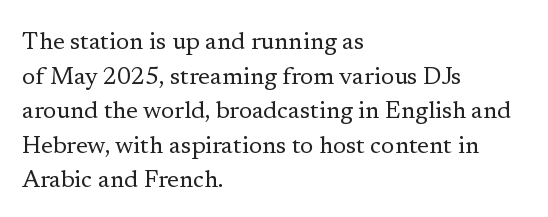
Regarding leading, the lines here are spaced in the standard way. The letters look calm and open, with moderate or lighter stems. Layout note: lines flush left. The rendering keeps characters at their native spacing. The lettering stays uniformly vertical, giving the passage a roman look. Underline: absent.
